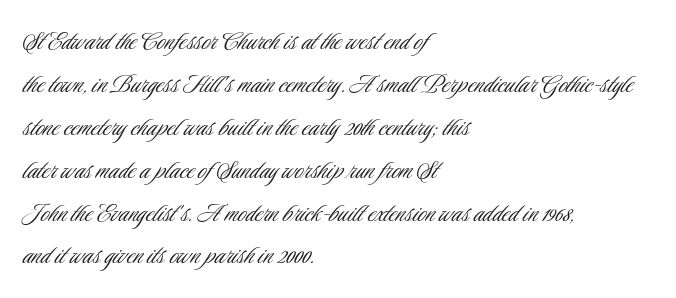
This rendering employs a face without finishing strokes, i.e., a sans-serif. Compared with typical body copy, the letter spacing here is the same. Stroke mass is kept to a normal reading level or below.
